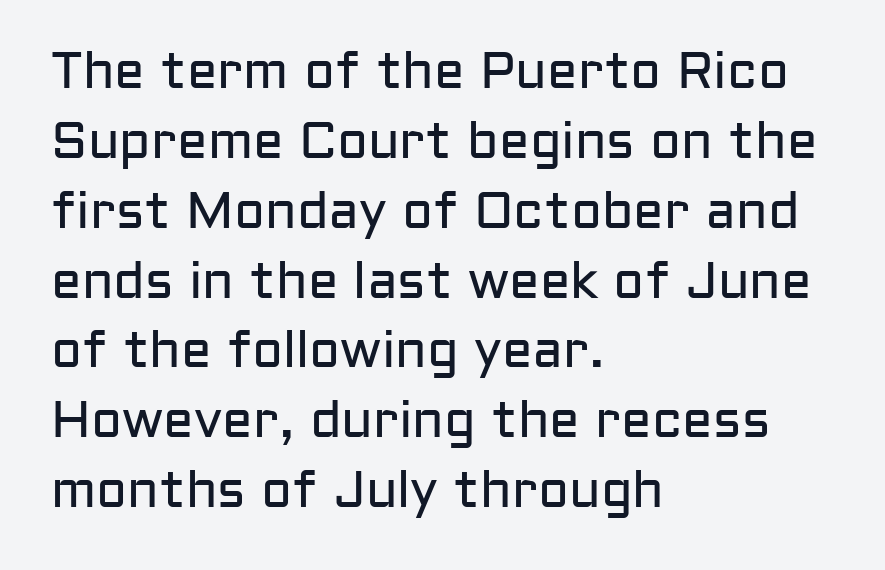
The image shows 51 px regular-weight sans-serif type, upright; set left-aligned, normal line spacing (1.37x), normal letter spacing, not underlined; low stroke contrast and a medium x-height.
